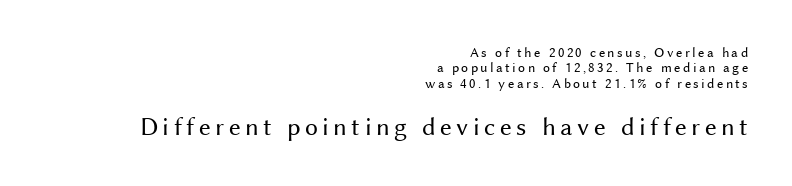
The face looks like a standard text weight, possibly lighter. The space directly below the letters is spotless. The following chunk of copy outweighs the initial chunk in type size. These lines stack with their right ends in a neat column. This sample trades vertical openness for compactness between lines.
